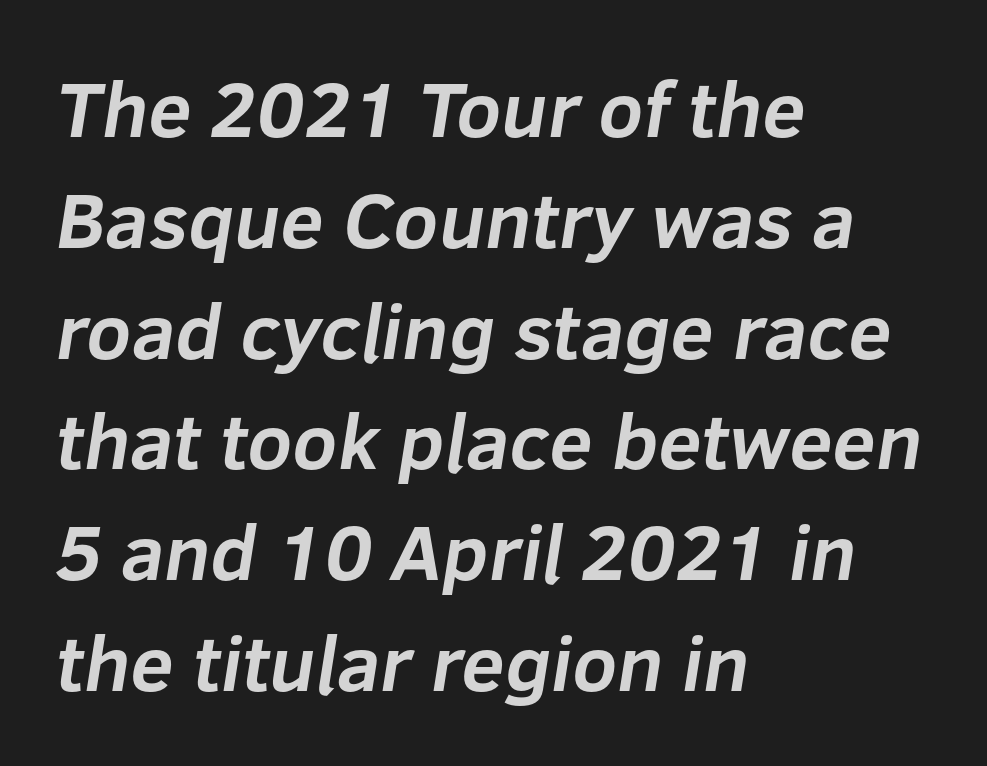
The typesetting leans heavy: a genuine bold. This block has exactly the height ordinary leading produces. Rule under the text: the space is simply empty. Think of a printed novel: that variable character pitch is what you see here. Classification — sans serif. In terms of letterspacing, this is plain default setting.
